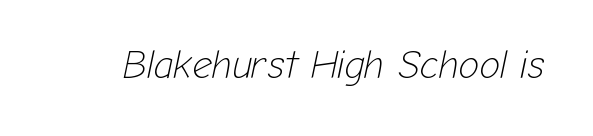
Q: Is the text bold? A: No.
Q: Is the text italic (slanted)? A: Yes, it leans right by about 12 degrees.
Q: Is the text underlined? A: No.
Q: Is the spacing between letters normal or unusually wide? A: Normal.
Q: Width (condensed, normal, or wide)? A: Normal.
Q: Stroke contrast? A: Low.
Q: x-height? A: Medium.
Q: Monospaced? A: No.
